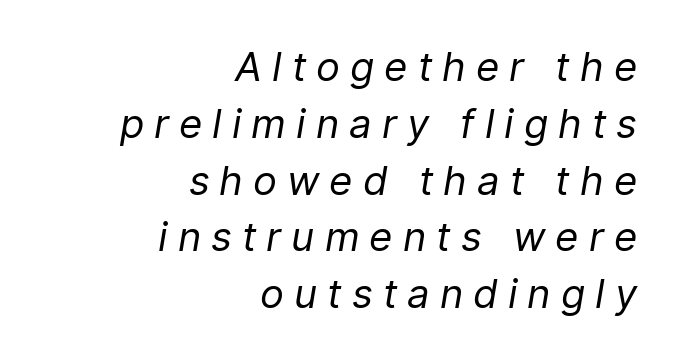
{"italic": "yes", "lean": "right", "slant_degrees": 9, "bold": "no", "weight": "regular", "width": "normal", "stroke_contrast": "low", "x_height": "medium", "monospaced": "no", "underline": "no", "align": "right", "line_spacing": "normal", "line_spacing_ratio": 1.42, "letter_spacing": "wide", "letter_spacing_em": 0.25, "glyph_px": 40}
